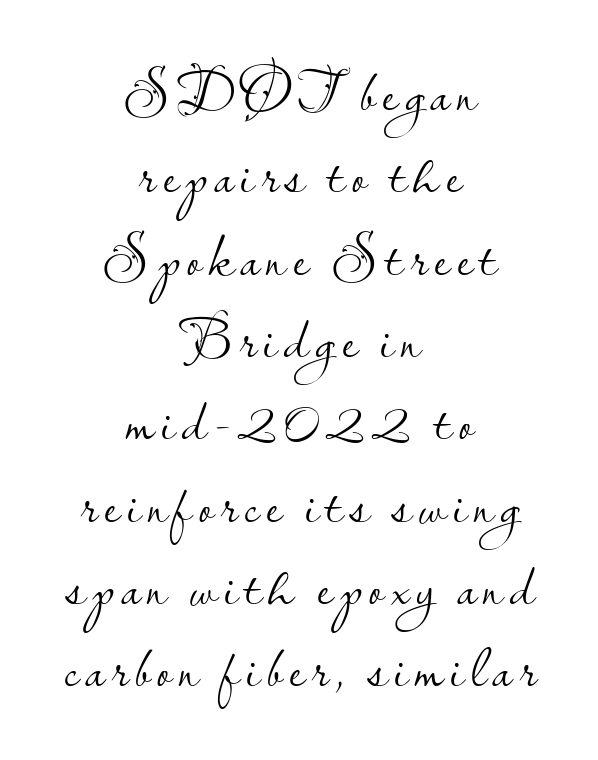
The image shows 61 px light sans-serif type; set centered, normal line spacing (1.35x), not underlined; low stroke contrast and a small x-height.
